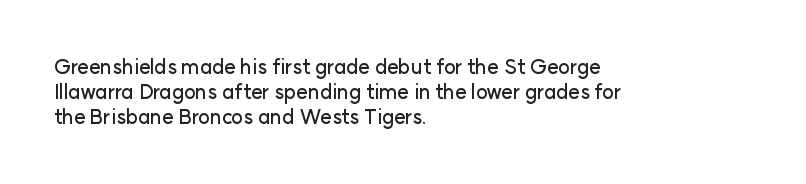
{"italic": "no", "underline": "no", "align": "left", "line_spacing_ratio": 1.24, "letter_spacing": "normal", "letter_spacing_em": 0.0, "glyph_px": 20}
